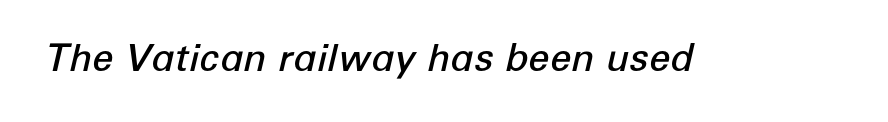
{"italic": "yes", "lean": "right", "slant_degrees": 12, "bold": "semi", "weight": "semibold", "width": "normal", "stroke_contrast": "low", "x_height": "medium", "monospaced": "no", "underline": "no", "letter_spacing": "normal", "letter_spacing_em": 0.0, "glyph_px": 38}
